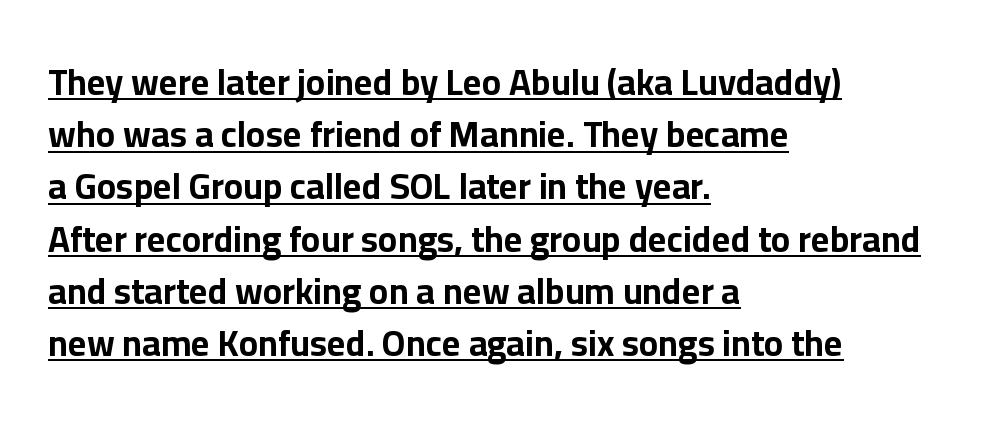
Q: Is the text bold? A: Yes.
Q: Is the text italic (slanted)? A: No, it is upright.
Q: Is the typeface a serif or a sans-serif typeface? A: Sans-serif.
Q: Is the text underlined? A: Yes.
Q: How is the paragraph aligned? A: Left-aligned.
Q: Is the spacing between letters normal or unusually wide? A: Normal.
Q: Is the spacing between lines tight, normal or loose? A: Normal.
Q: Width (condensed, normal, or wide)? A: Normal.
Q: Stroke contrast? A: Low.
Q: x-height? A: Medium.
Q: Monospaced? A: No.
